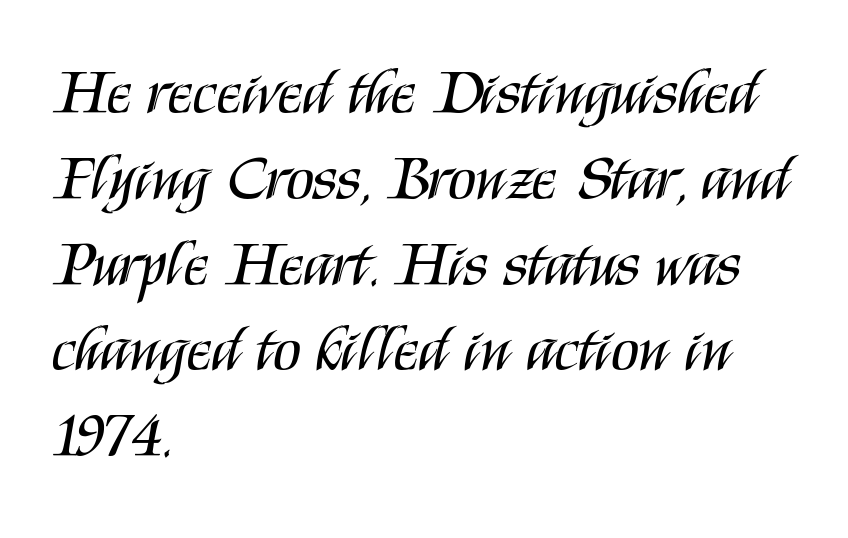
Q: Is the text bold? A: No.
Q: Is the text italic (slanted)? A: Yes.
Q: Is the typeface a serif or a sans-serif typeface? A: Sans-serif.
Q: Is the text underlined? A: No.
Q: How is the paragraph aligned? A: Left-aligned.
Q: Is the spacing between letters normal or unusually wide? A: Normal.
Q: Is the spacing between lines tight, normal or loose? A: Normal.
Q: Width (condensed, normal, or wide)? A: Condensed.
Q: Stroke contrast? A: Medium.
Q: x-height? A: Large.
Q: Monospaced? A: No.
